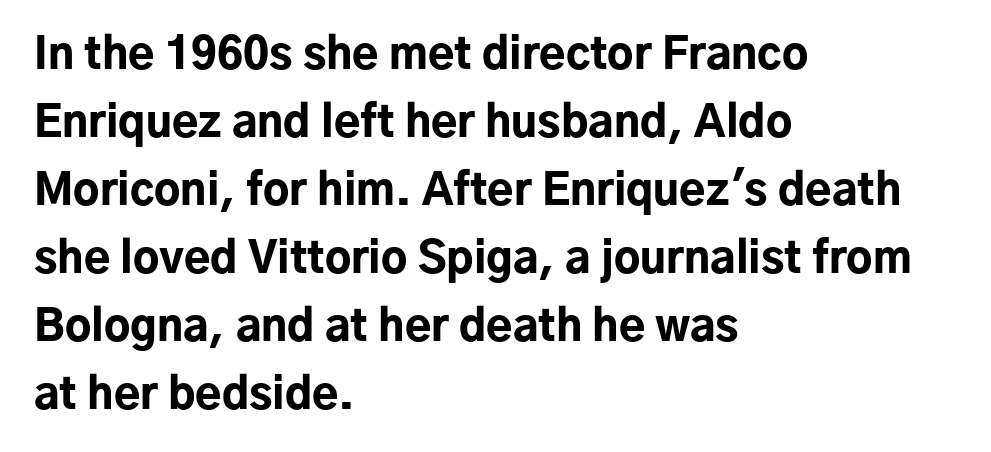
Q: Is the text bold? A: Yes.
Q: Is the text italic (slanted)? A: No, it is upright.
Q: Is the typeface a serif or a sans-serif typeface? A: Sans-serif.
Q: Is the text underlined? A: No.
Q: How is the paragraph aligned? A: Left-aligned.
Q: Is the spacing between letters normal or unusually wide? A: Normal.
Q: Is the spacing between lines tight, normal or loose? A: Normal.
Q: Width (condensed, normal, or wide)? A: Normal.
Q: Stroke contrast? A: Low.
Q: x-height? A: Medium.
Q: Monospaced? A: No.
